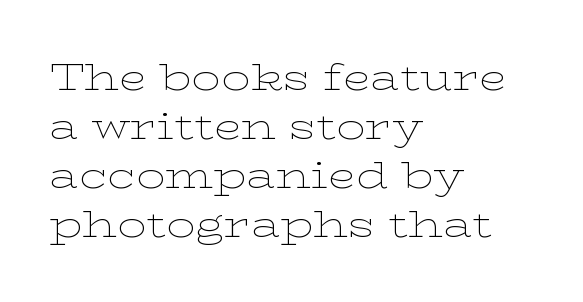
Q: Is the text bold? A: No.
Q: Is the text italic (slanted)? A: No, it is upright.
Q: Is the typeface a serif or a sans-serif typeface? A: Serif.
Q: Is the text underlined? A: No.
Q: How is the paragraph aligned? A: Left-aligned.
Q: Is the spacing between letters normal or unusually wide? A: Normal.
Q: Is the spacing between lines tight, normal or loose? A: Normal.
Q: Width (condensed, normal, or wide)? A: Wide.
Q: Stroke contrast? A: Low.
Q: x-height? A: Medium.
Q: Monospaced? A: No.
